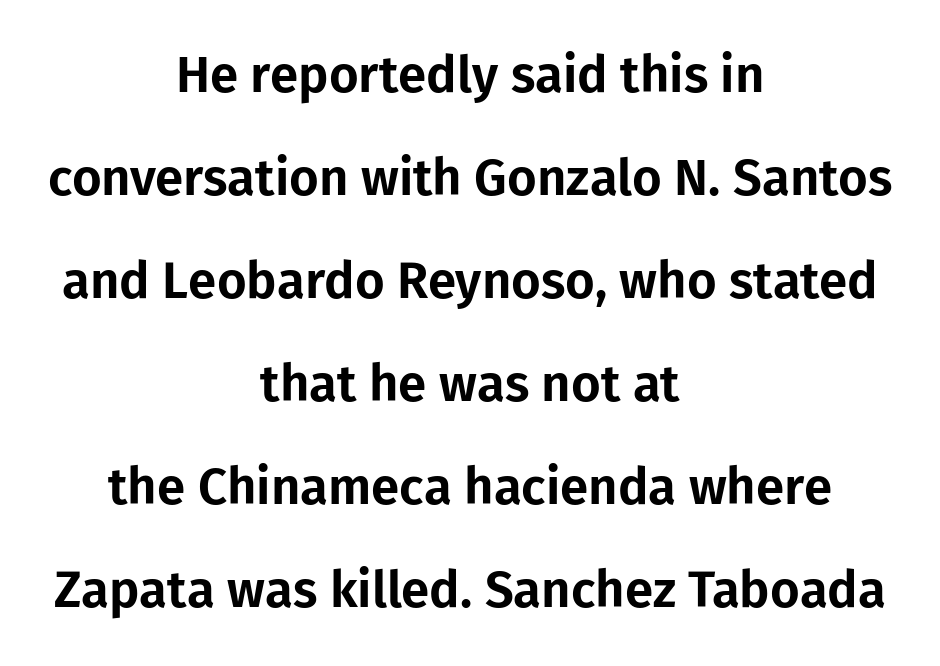
The image shows 51 px sans-serif type, upright; set centered, loose line spacing (2.02x), normal letter spacing, not underlined; low stroke contrast and a medium x-height.
